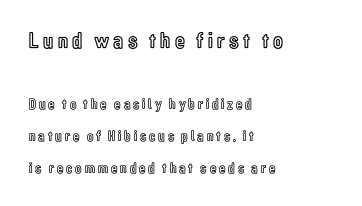
The image shows 23 px text type, upright; set left-aligned, loose line spacing (2.15x), not underlined; the first (top) block is 1.53x larger.
